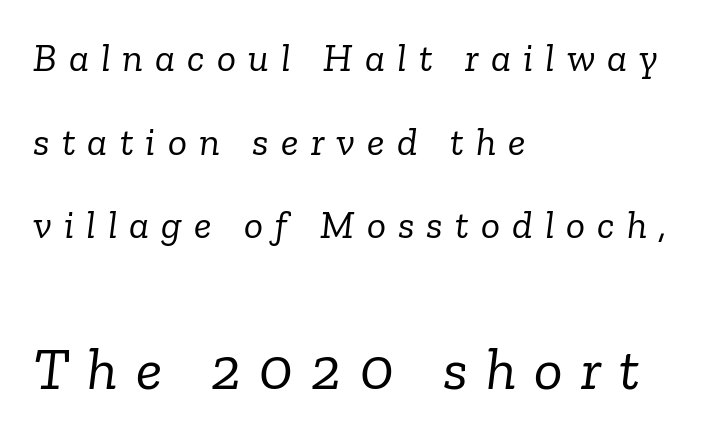
Q: Is the text bold? A: No.
Q: Is the text italic (slanted)? A: Yes, it leans right by about 6 degrees.
Q: Is the typeface a serif or a sans-serif typeface? A: Serif.
Q: Is the text underlined? A: No.
Q: How is the paragraph aligned? A: Left-aligned.
Q: Is the spacing between letters normal or unusually wide? A: Unusually wide.
Q: Is the spacing between lines tight, normal or loose? A: Loose.
Q: Which block of text is set in a larger size, the first (top) or the second (bottom)? A: The second (bottom) one.
Q: Width (condensed, normal, or wide)? A: Normal.
Q: Stroke contrast? A: Low.
Q: x-height? A: Medium.
Q: Monospaced? A: No.
